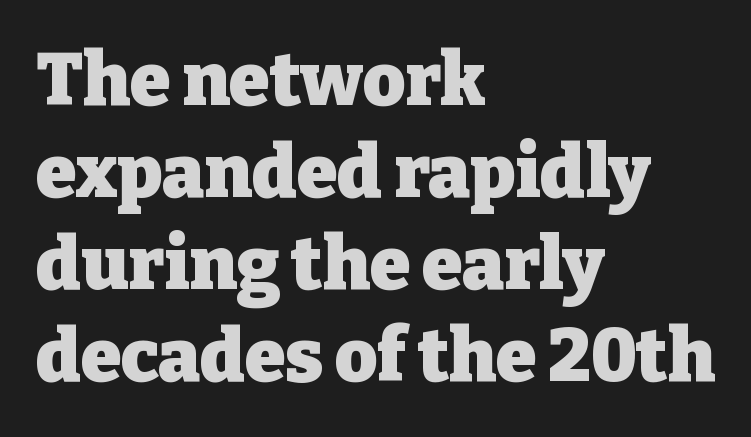
Q: Is the text bold? A: Yes.
Q: Is the text italic (slanted)? A: No, it is upright.
Q: Is the typeface a serif or a sans-serif typeface? A: Serif.
Q: Is the text underlined? A: No.
Q: How is the paragraph aligned? A: Left-aligned.
Q: Is the spacing between letters normal or unusually wide? A: Normal.
Q: Is the spacing between lines tight, normal or loose? A: Normal.
Q: Width (condensed, normal, or wide)? A: Normal.
Q: Stroke contrast? A: Low.
Q: x-height? A: Medium.
Q: Monospaced? A: No.
